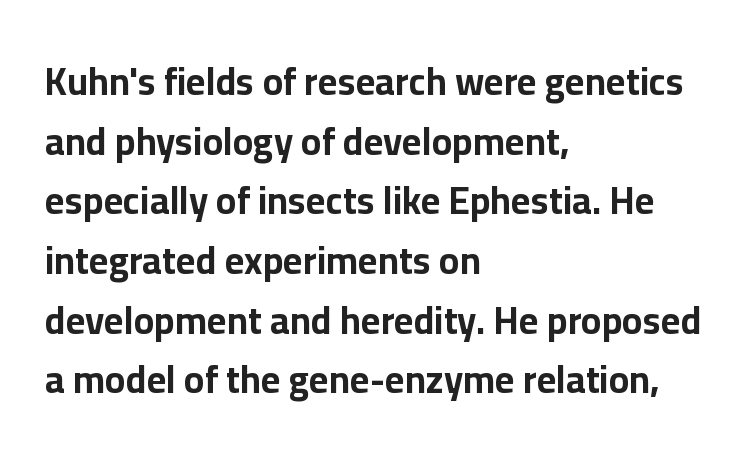
A normal amount of white space separates one row of letters from the next. Rendered with straight, roman letterforms. The passage shown is not underscored anywhere. No feet cap the strokes, marking this as sans-serif type. Spacing between characters is what you'd get straight out of the box. A student would call this left alignment; a typographer would say flush left, rag right.
